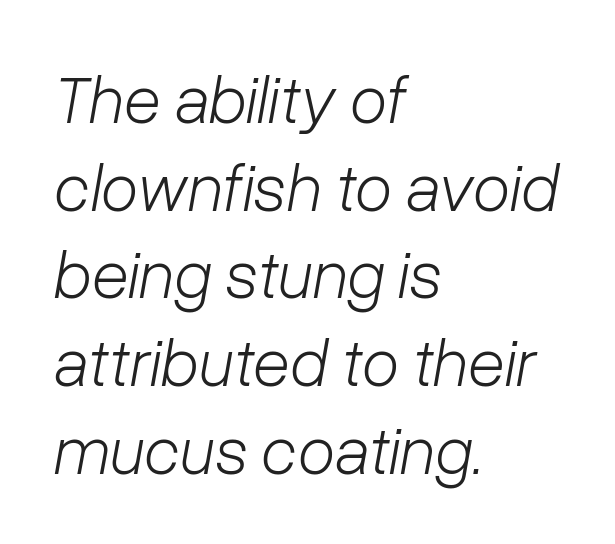
The image shows 68 px light type, italic (leaning right); set left-aligned, normal line spacing (1.29x), normal letter spacing, not underlined; low stroke contrast and a medium x-height.
